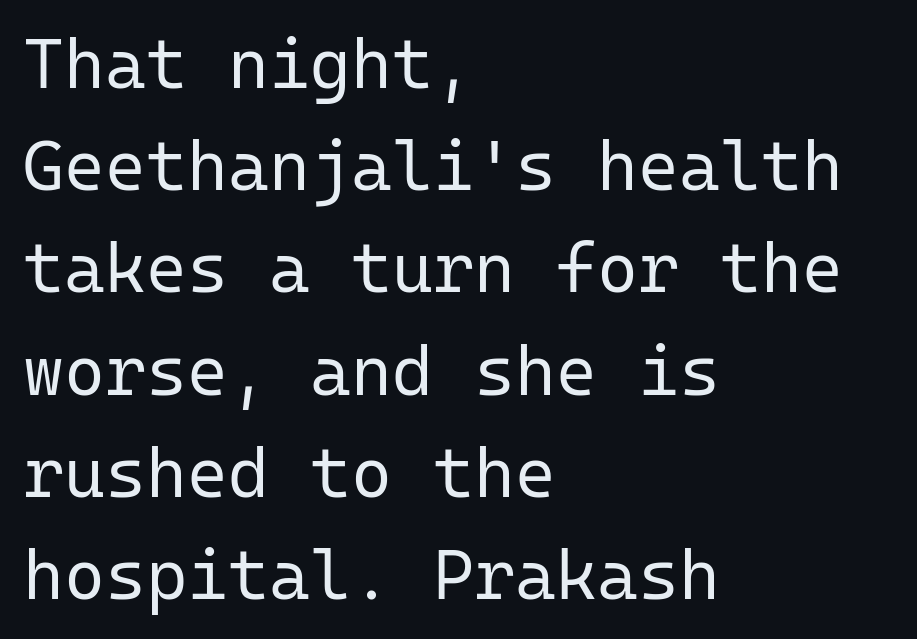
The image shows 70 px regular-weight sans-serif type, upright, monospaced; set left-aligned, normal line spacing (1.46x), normal letter spacing, not underlined; low stroke contrast and a medium x-height.
